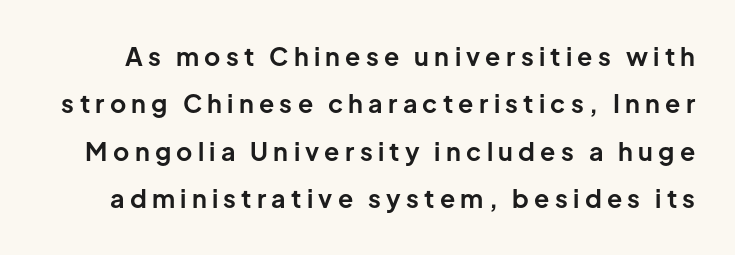
Leading: increased. The face used here is rendered with a markedly widened letterfit. Chunky letters — that's bold for sure. Posture: vertical. The gap between lines stays unmarked.
